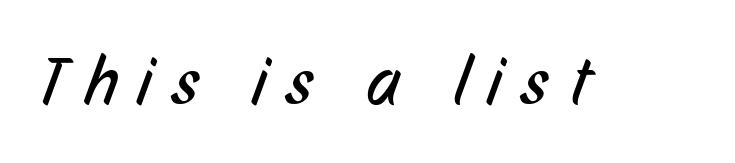
Q: Is the text bold? A: No.
Q: Is the typeface a serif or a sans-serif typeface? A: Sans-serif.
Q: Is the text underlined? A: No.
Q: Is the spacing between letters normal or unusually wide? A: Unusually wide.
Q: Width (condensed, normal, or wide)? A: Condensed.
Q: Stroke contrast? A: Low.
Q: x-height? A: Medium.
Q: Monospaced? A: No.
